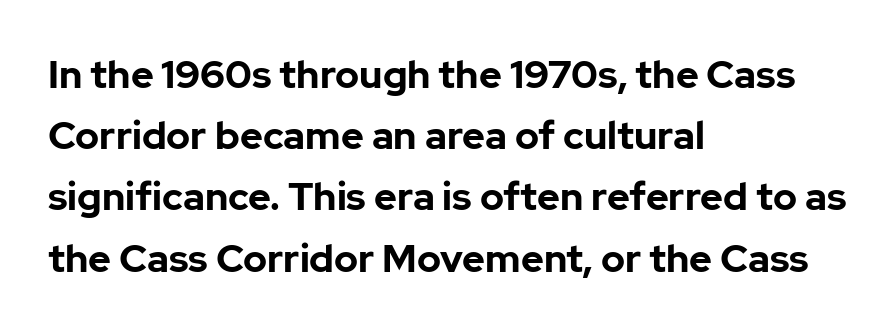
Does the copy run flush right? No — it runs flush left. The letters advance in unequal steps, a hallmark of proportional type. Words appear dense and cohesive because spacing is normal. The string is rendered with underlining switched off. The block of text has a typical density, with ordinary space between rows.
